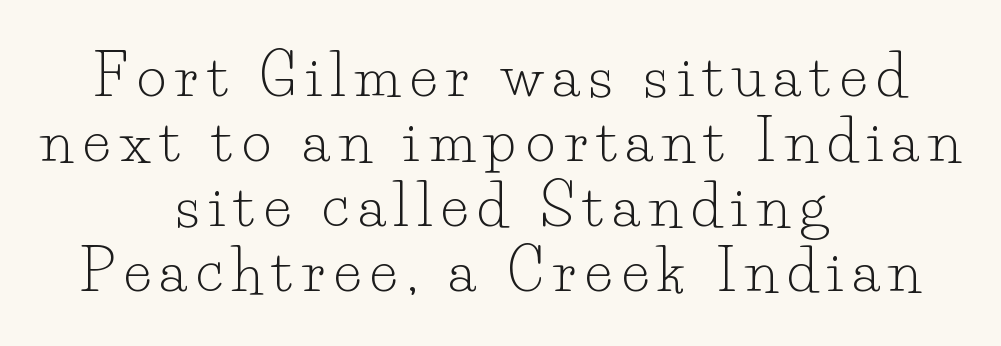
The image shows 57 px light serif type, upright; set centered, tight line spacing (1.14x), not underlined; low stroke contrast and a small x-height.
